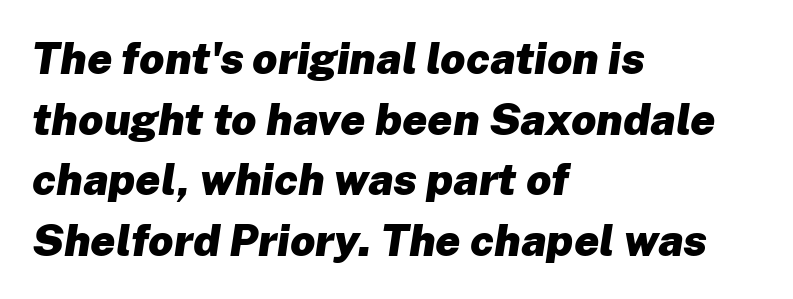
The specimen omits any rule beneath the text block's lines. Rows of type keep a routine distance in the vertical direction. The passage shown is emphatically bold. This sample has the flowing, uneven cadence of proportional lettering. Rendered with sloped, italic letterforms. Reading down the block, your eye returns to a fixed left position each line.
